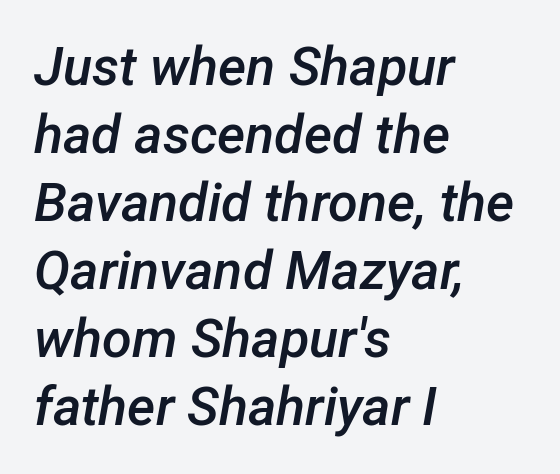
The image shows 54 px semibold type, italic (leaning right); set left-aligned, normal line spacing (1.26x), normal letter spacing, not underlined; low stroke contrast and a medium x-height.
